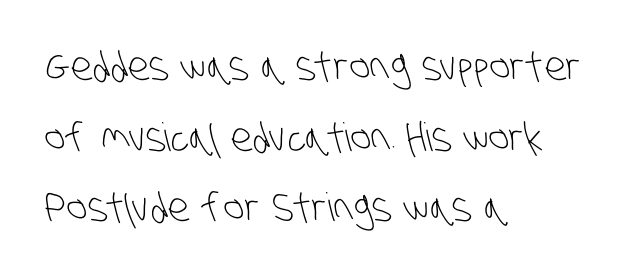
{"serif": "no", "bold": "no", "weight": "light", "width": "condensed", "stroke_contrast": "low", "x_height": "large", "monospaced": "no", "underline": "no", "align": "left", "line_spacing_ratio": 1.81, "letter_spacing": "normal", "letter_spacing_em": 0.0, "glyph_px": 39}
